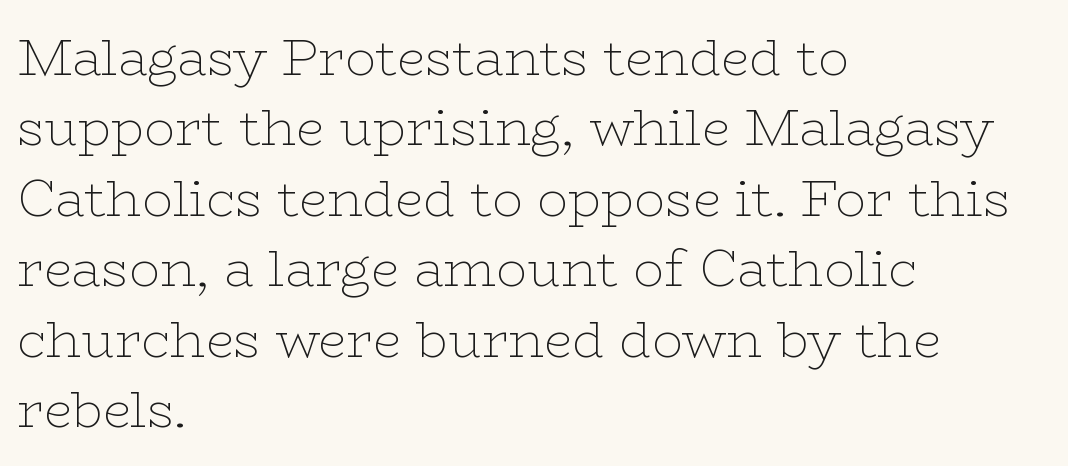
{"serif": "yes", "italic": "no", "bold": "no", "weight": "thin", "width": "wide", "stroke_contrast": "low", "x_height": "medium", "monospaced": "no", "underline": "no", "align": "left", "line_spacing": "normal", "line_spacing_ratio": 1.38, "letter_spacing": "normal", "letter_spacing_em": 0.0, "glyph_px": 51}
